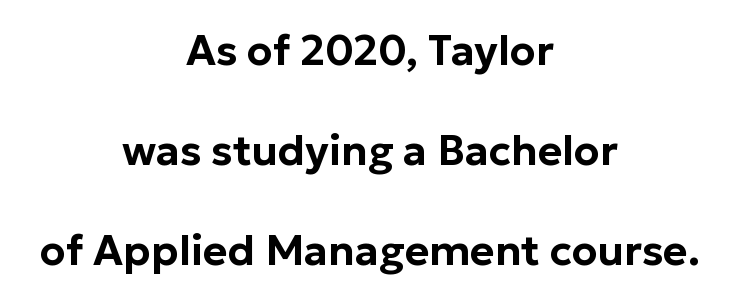
Q: Is the text italic (slanted)? A: No, it is upright.
Q: Is the typeface a serif or a sans-serif typeface? A: Sans-serif.
Q: Is the text underlined? A: No.
Q: How is the paragraph aligned? A: Centered.
Q: Is the spacing between letters normal or unusually wide? A: Normal.
Q: Is the spacing between lines tight, normal or loose? A: Loose.
Q: Width (condensed, normal, or wide)? A: Normal.
Q: Stroke contrast? A: Low.
Q: x-height? A: Medium.
Q: Monospaced? A: No.
